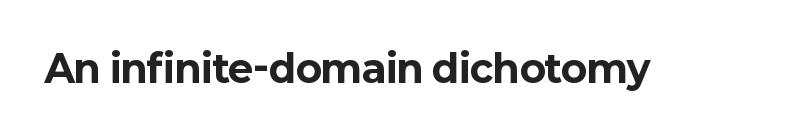
The text was rendered using a sans face with plain stroke endings. A typesetter would call this zero additional tracking. If you drew a line through each stem, it would be perfectly vertical. The rendering uses a bold face; every stroke is thick and dark. Descender tails drop into unmarked territory.
